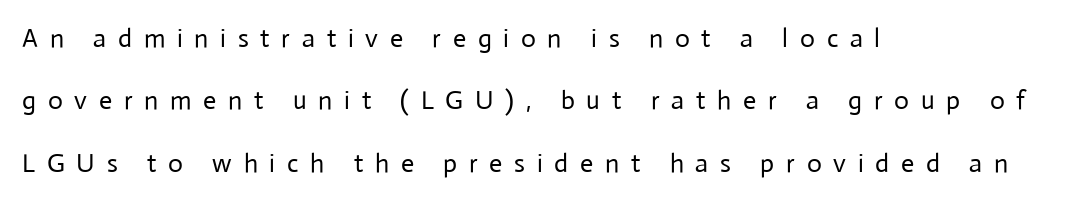
The lines are quadded left. Upright lettering throughout. Check the space under the baseline: it is left empty. Inter-character spacing is expanded well beyond the font's built-in metrics.
